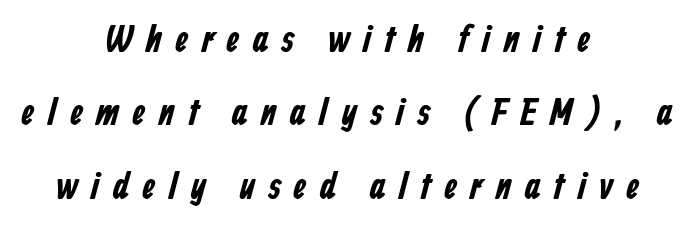
This sample has the flowing, uneven cadence of proportional lettering. Nothing sits at the stroke ends, so this counts as sans-serif. The specimen omits any rule beneath the text block's lines. What stands out about the letter spacing? Its width — letters are far apart.
